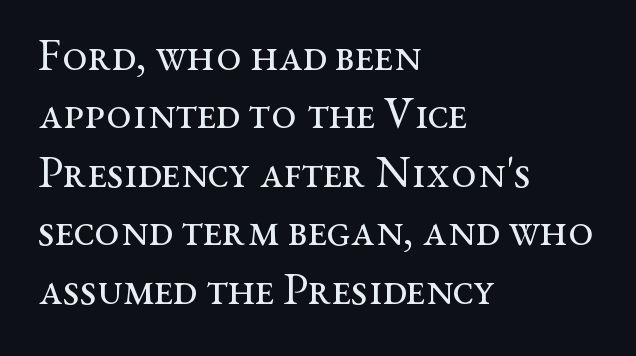
{"serif": "yes", "italic": "no", "bold": "no", "weight": "regular", "width": "wide", "stroke_contrast": "medium", "x_height": "medium", "monospaced": "no", "underline": "no", "align": "left", "line_spacing": "normal", "line_spacing_ratio": 1.3, "letter_spacing": "normal", "letter_spacing_em": 0.0, "glyph_px": 45}
